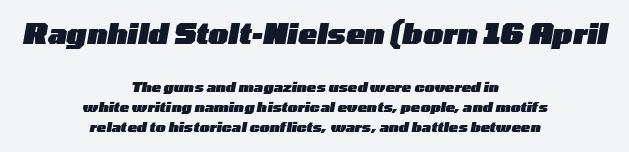
{"italic": "yes", "lean": "right", "slant_degrees": 10, "bold": "yes", "weight": "heavy", "width": "wide", "stroke_contrast": "low", "x_height": "medium", "monospaced": "no", "underline": "no", "align": "center", "line_spacing": "normal", "line_spacing_ratio": 1.43, "letter_spacing": "normal", "letter_spacing_em": 0.0, "larger_block": "first", "size_ratio": 2.0, "glyph_px": 28}
